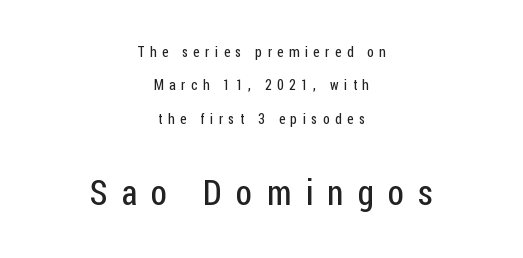
The image shows 35 px regular-weight, condensed sans-serif type, upright; set centered, loose line spacing (2.38x), unusually wide letter spacing (+0.4 em), not underlined; the second (bottom) block is 2.5x larger; low stroke contrast and a medium x-height.
